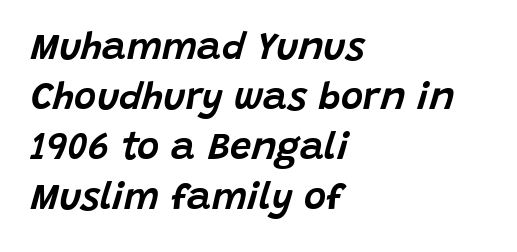
{"italic": "yes", "lean": "right", "slant_degrees": 15, "width": "normal", "stroke_contrast": "low", "x_height": "large", "monospaced": "no", "underline": "no", "align": "left", "line_spacing": "normal", "line_spacing_ratio": 1.32, "letter_spacing": "normal", "letter_spacing_em": 0.0, "glyph_px": 38}
